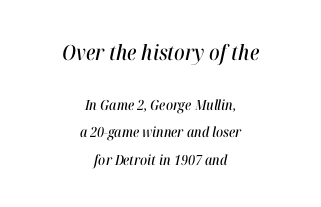
Q: Is the text italic (slanted)? A: Yes, it leans right by about 12 degrees.
Q: Is the text underlined? A: No.
Q: How is the paragraph aligned? A: Centered.
Q: Is the spacing between letters normal or unusually wide? A: Normal.
Q: Is the spacing between lines tight, normal or loose? A: Loose.
Q: Which block of text is set in a larger size, the first (top) or the second (bottom)? A: The first (top) one.
